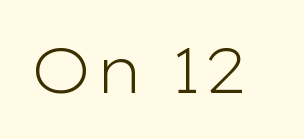
{"serif": "no", "italic": "no", "bold": "no", "weight": "light", "width": "wide", "stroke_contrast": "low", "x_height": "medium", "monospaced": "no", "underline": "no", "letter_spacing": "normal", "letter_spacing_em": 0.0, "glyph_px": 63}
